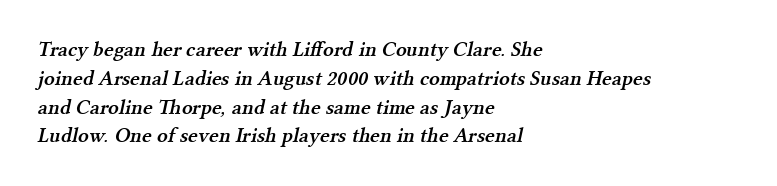
The image shows 21 px text type; set left-aligned, normal line spacing (1.37x), normal letter spacing, not underlined.
